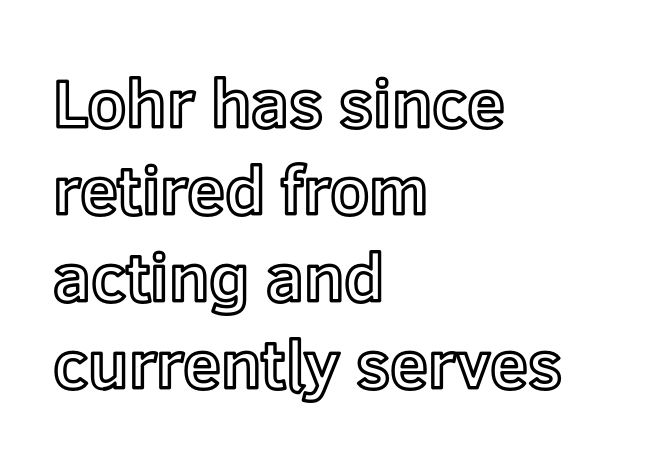
Spacing verdict: proportional, widths tailored to each character. Plain, unruled lines of type. Caption: multi-line text, flush left, ragged right. This rendering leaves character spacing at its baseline value. The axis of the letterforms is exactly vertical.
